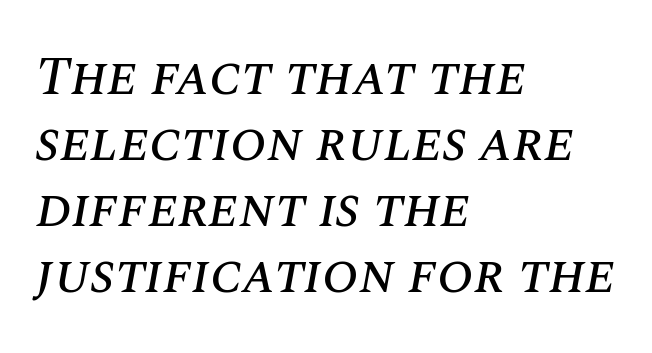
The image shows 54 px text type, italic (leaning right); set left-aligned, line spacing 1.22x, normal letter spacing, not underlined; medium stroke contrast and a large x-height.
